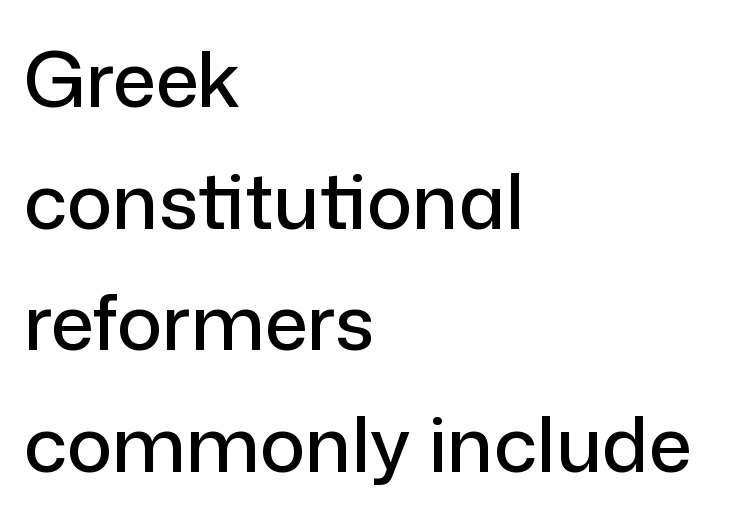
Q: Is the text italic (slanted)? A: No, it is upright.
Q: Is the typeface a serif or a sans-serif typeface? A: Sans-serif.
Q: Is the text underlined? A: No.
Q: How is the paragraph aligned? A: Left-aligned.
Q: Is the spacing between letters normal or unusually wide? A: Normal.
Q: Is the spacing between lines tight, normal or loose? A: Normal.
Q: Width (condensed, normal, or wide)? A: Normal.
Q: Stroke contrast? A: Low.
Q: x-height? A: Medium.
Q: Monospaced? A: No.
